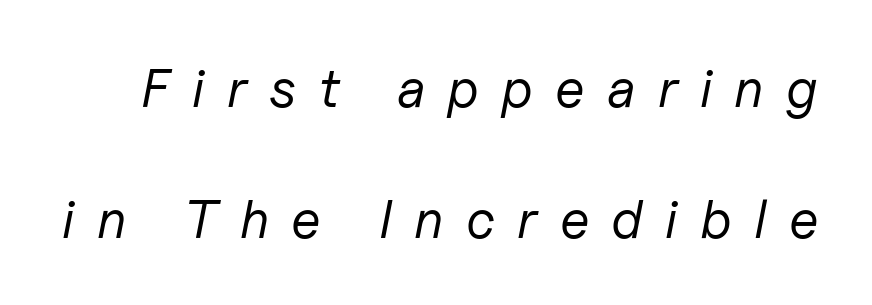
{"italic": "yes", "lean": "right", "slant_degrees": 11, "bold": "no", "weight": "regular", "width": "normal", "stroke_contrast": "low", "x_height": "medium", "monospaced": "no", "underline": "no", "line_spacing": "loose", "line_spacing_ratio": 2.42, "letter_spacing": "wide", "letter_spacing_em": 0.41, "glyph_px": 54}
